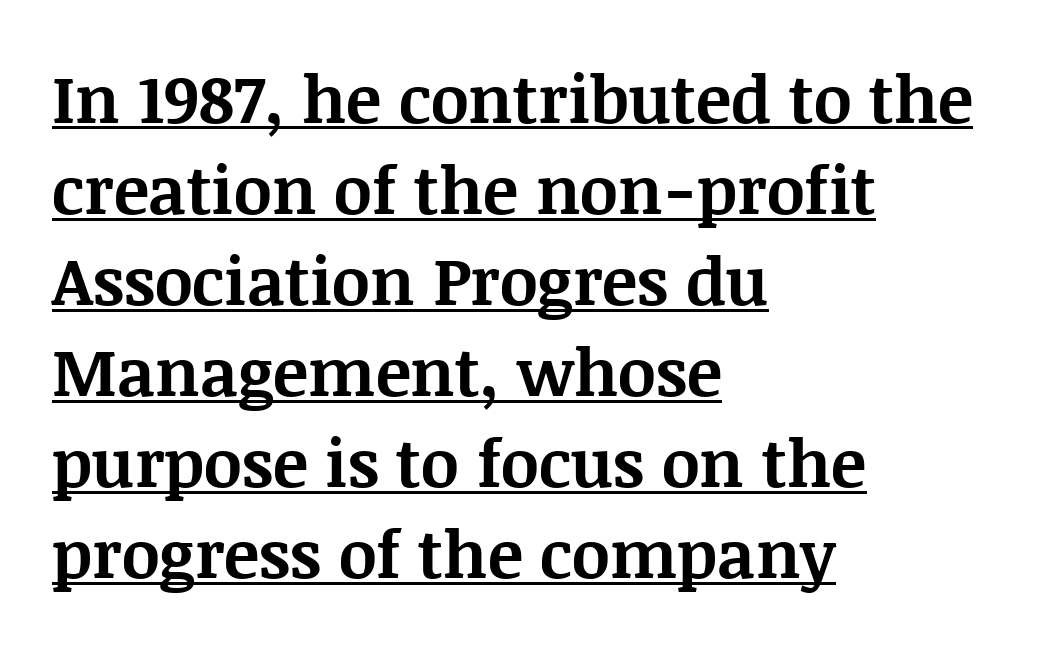
The passage shown is emphatically bold. The vertical gap from one line to the next is medium. Short note: letters normally spaced. One-word summary of the alignment: left.
